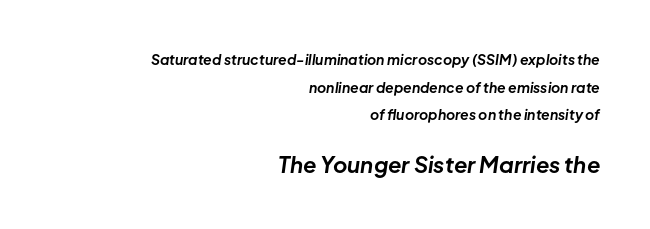
{"italic": "yes", "lean": "right", "slant_degrees": 8, "bold": "yes", "underline": "no", "align": "right", "line_spacing": "loose", "line_spacing_ratio": 1.97, "letter_spacing": "normal", "letter_spacing_em": 0.0, "larger_block": "second", "size_ratio": 1.57, "glyph_px": 22}
